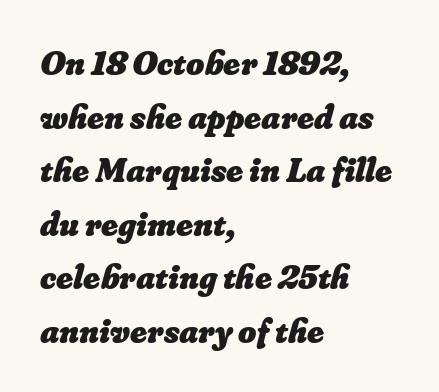
{"bold": "yes", "weight": "heavy", "width": "normal", "stroke_contrast": "low", "x_height": "small", "monospaced": "no", "underline": "no", "align": "left", "line_spacing": "normal", "line_spacing_ratio": 1.53, "letter_spacing": "normal", "letter_spacing_em": 0.0, "glyph_px": 35}
